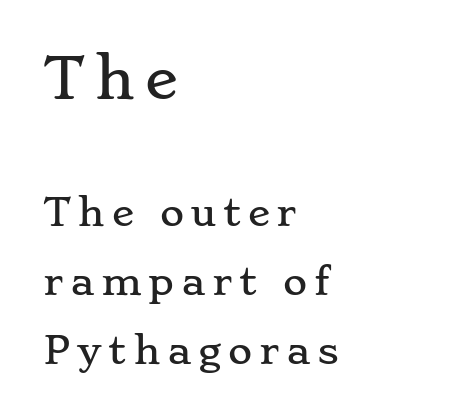
{"serif": "yes", "italic": "no", "width": "wide", "stroke_contrast": "low", "x_height": "small", "monospaced": "no", "underline": "no", "align": "left", "line_spacing_ratio": 1.86, "larger_block": "first", "size_ratio": 1.49, "glyph_px": 55}
